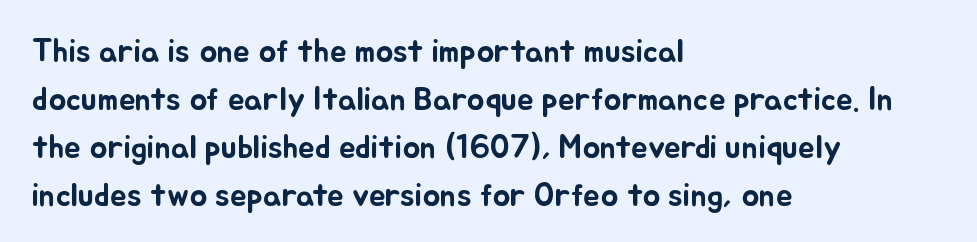
The image shows 33 px text type, upright; set left-aligned, normal line spacing (1.45x), normal letter spacing, not underlined; low stroke contrast and a small x-height.
